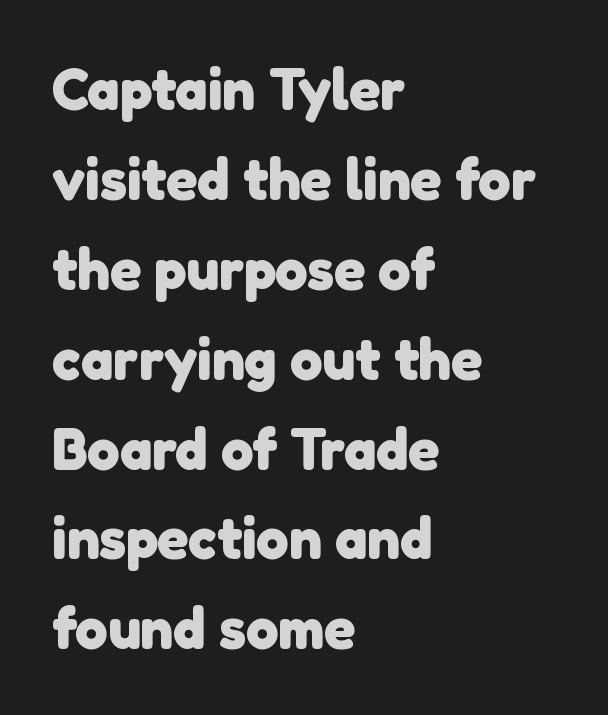
{"serif": "no", "bold": "yes", "weight": "heavy", "width": "normal", "stroke_contrast": "low", "x_height": "medium", "monospaced": "no", "underline": "no", "align": "left", "line_spacing": "normal", "line_spacing_ratio": 1.55, "letter_spacing": "normal", "letter_spacing_em": 0.0, "glyph_px": 58}
